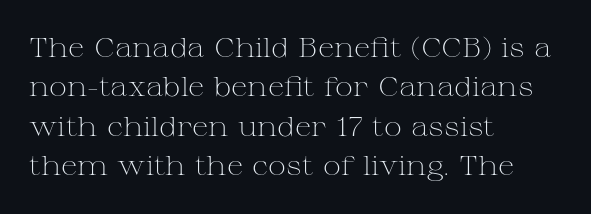
The image shows 27 px text type, upright; set left-aligned, normal line spacing (1.46x), normal letter spacing, not underlined.
